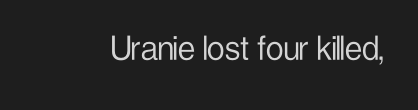
The image shows 39 px light, condensed sans-serif type, upright; set normal letter spacing, not underlined; low stroke contrast and a medium x-height.
